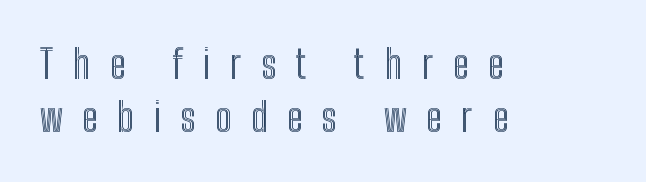
Descenders are the only things crossing below the line. The letterforms stand isolated, each surrounded by extra space. Every stem runs plumb, perpendicular to the baseline. Here the designer chose a conventional face with non-uniform glyph widths. The paragraph shown leans on its left margin. Regarding leading, the lines here are spaced in the standard way.
